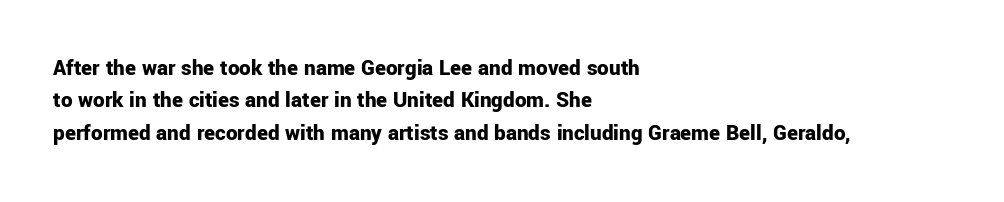
{"italic": "no", "bold": "yes", "underline": "no", "align": "left", "line_spacing": "normal", "line_spacing_ratio": 1.41, "letter_spacing": "normal", "letter_spacing_em": 0.0, "glyph_px": 23}
